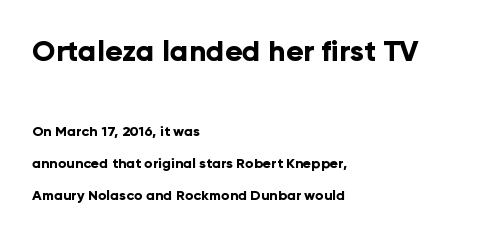
The image shows 29 px bold sans-serif type, upright; set left-aligned, loose line spacing (2.29x), normal letter spacing, not underlined; the first (top) block is 2.07x larger; low stroke contrast and a medium x-height.
